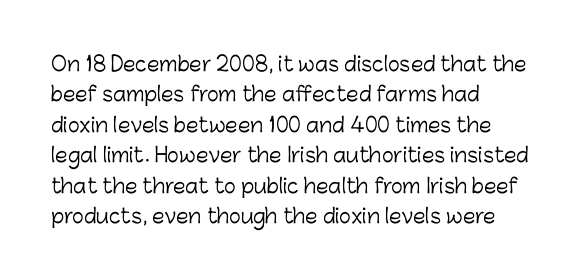
Q: Is the text bold? A: No.
Q: Is the text italic (slanted)? A: No, it is upright.
Q: Is the text underlined? A: No.
Q: How is the paragraph aligned? A: Left-aligned.
Q: Is the spacing between letters normal or unusually wide? A: Normal.
Q: Is the spacing between lines tight, normal or loose? A: Normal.
